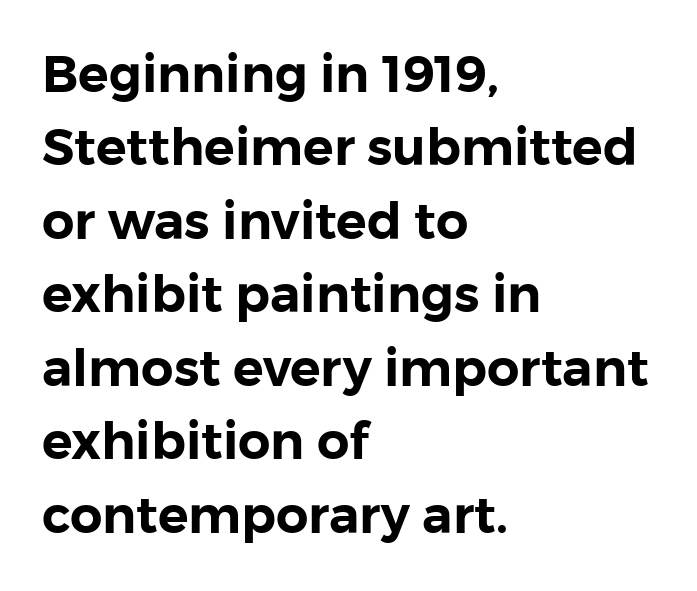
The image shows 51 px sans-serif type, upright; set left-aligned, normal line spacing (1.44x), normal letter spacing, not underlined; low stroke contrast and a medium x-height.
